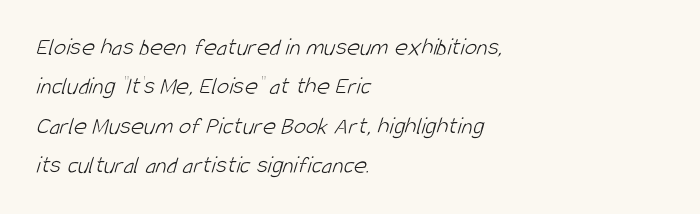
Q: Is the text bold? A: No.
Q: Is the text underlined? A: No.
Q: How is the paragraph aligned? A: Left-aligned.
Q: Is the spacing between letters normal or unusually wide? A: Normal.
Q: Is the spacing between lines tight, normal or loose? A: Normal.
